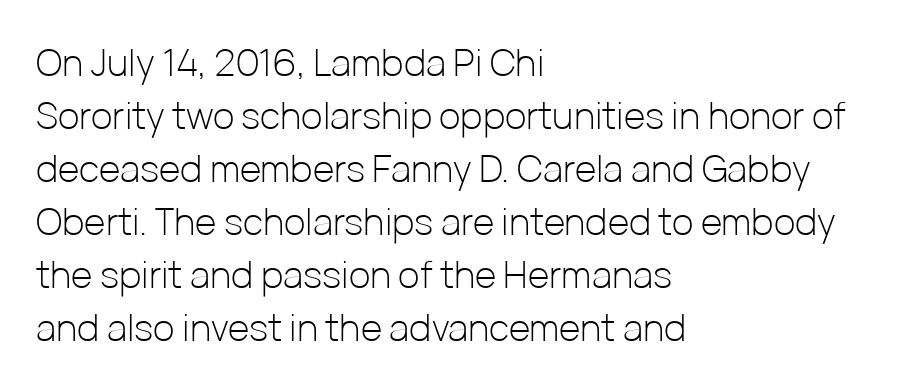
Observe the ordinary spacing: letters are neighbours, not strangers. Think of a printed novel: that variable character pitch is what you see here. This is the regular roman posture of the typeface. Plain, unruled lines of type. Is there much room between lines? A standard amount, neither cramped nor airy. No chunkiness to these letters — they're not bold.
